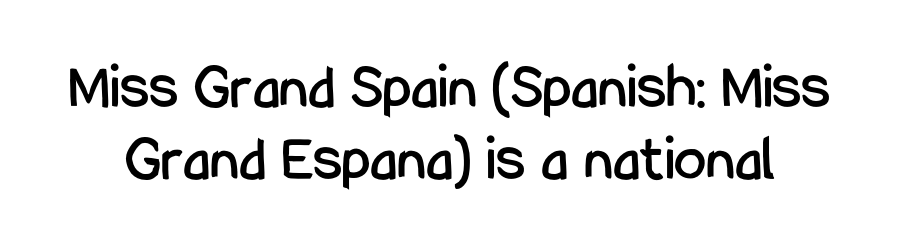
Q: Is the text italic (slanted)? A: No, it is upright.
Q: Is the typeface a serif or a sans-serif typeface? A: Sans-serif.
Q: Is the text underlined? A: No.
Q: Is the spacing between letters normal or unusually wide? A: Normal.
Q: Is the spacing between lines tight, normal or loose? A: Tight.
Q: Width (condensed, normal, or wide)? A: Condensed.
Q: Stroke contrast? A: Low.
Q: x-height? A: Medium.
Q: Monospaced? A: No.
